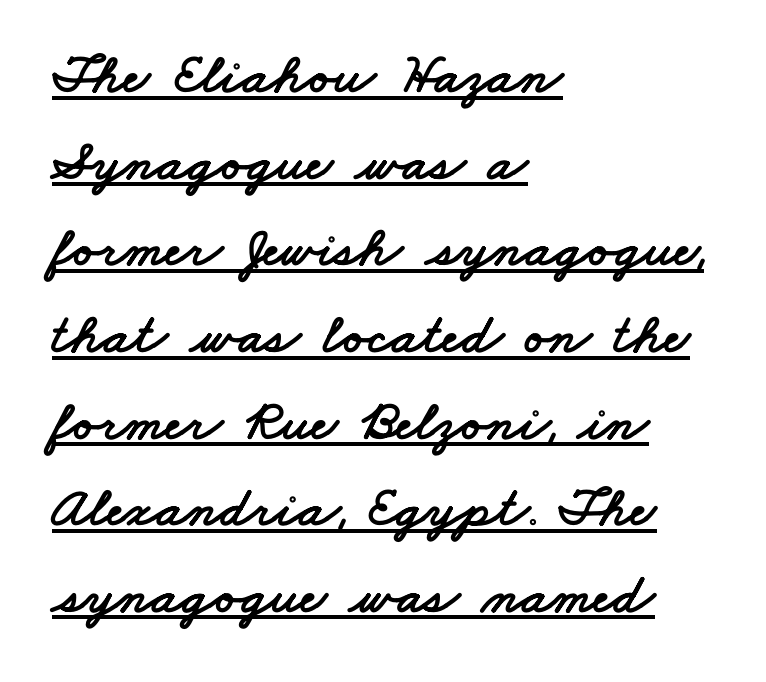
The image shows 57 px wide sans-serif type; set left-aligned, normal line spacing (1.52x), normal letter spacing, underlined; low stroke contrast and a small x-height.
